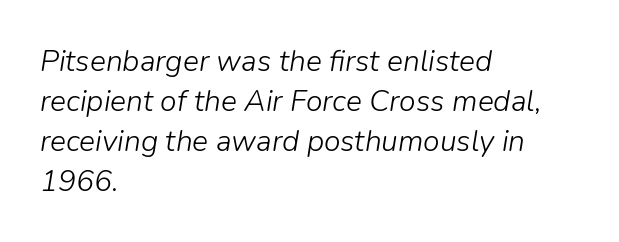
Q: Is the text bold? A: No.
Q: Is the text italic (slanted)? A: Yes, it leans right by about 9 degrees.
Q: Is the text underlined? A: No.
Q: How is the paragraph aligned? A: Left-aligned.
Q: Is the spacing between letters normal or unusually wide? A: Normal.
Q: Is the spacing between lines tight, normal or loose? A: Normal.
Q: Width (condensed, normal, or wide)? A: Normal.
Q: Stroke contrast? A: Low.
Q: x-height? A: Medium.
Q: Monospaced? A: No.
